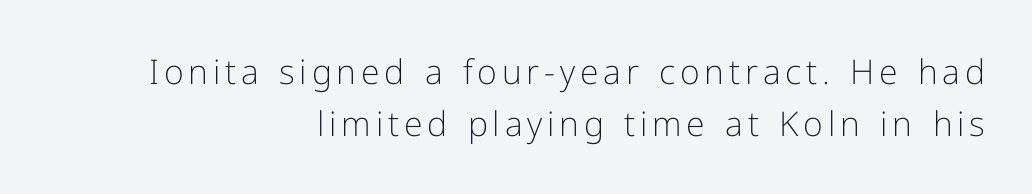
{"serif": "no", "italic": "no", "bold": "no", "weight": "light", "width": "normal", "stroke_contrast": "low", "x_height": "medium", "monospaced": "no", "underline": "no", "align": "right", "line_spacing": "normal", "line_spacing_ratio": 1.52, "glyph_px": 34}
